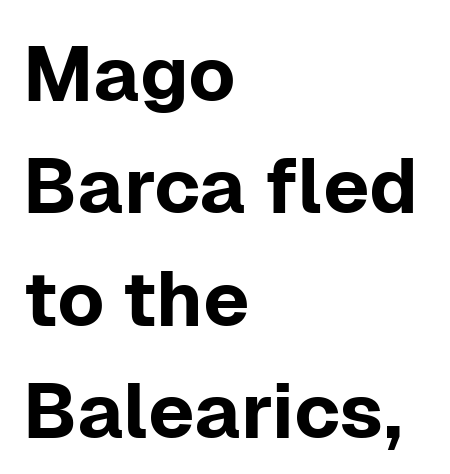
Q: Is the text italic (slanted)? A: No, it is upright.
Q: Is the typeface a serif or a sans-serif typeface? A: Sans-serif.
Q: Is the text underlined? A: No.
Q: How is the paragraph aligned? A: Left-aligned.
Q: Is the spacing between letters normal or unusually wide? A: Normal.
Q: Is the spacing between lines tight, normal or loose? A: Normal.
Q: Width (condensed, normal, or wide)? A: Normal.
Q: Stroke contrast? A: Low.
Q: x-height? A: Medium.
Q: Monospaced? A: No.
